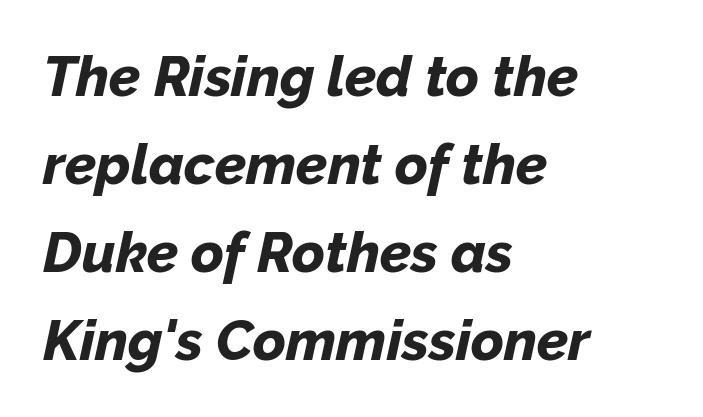
{"italic": "yes", "lean": "right", "slant_degrees": 12, "bold": "yes", "weight": "bold", "width": "normal", "stroke_contrast": "low", "x_height": "medium", "monospaced": "no", "underline": "no", "align": "left", "line_spacing": "normal", "line_spacing_ratio": 1.57, "letter_spacing": "normal", "letter_spacing_em": 0.0, "glyph_px": 56}
